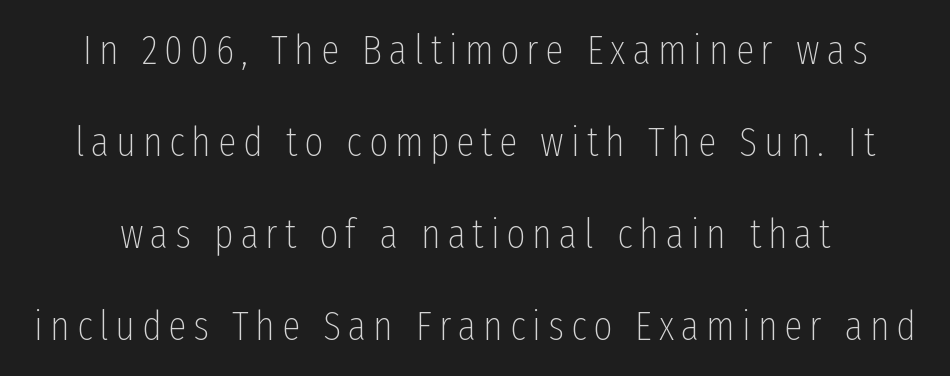
{"serif": "no", "italic": "no", "bold": "no", "weight": "thin", "width": "condensed", "stroke_contrast": "low", "x_height": "medium", "monospaced": "no", "underline": "no", "line_spacing": "loose", "line_spacing_ratio": 2.24, "glyph_px": 41}
